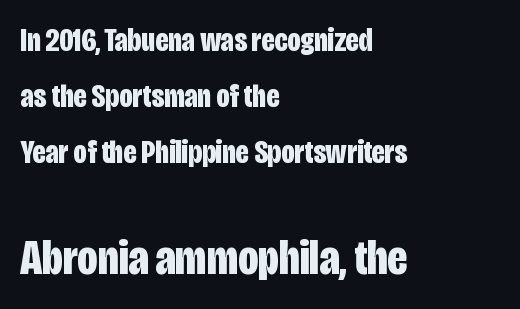
Q: Is the text bold? A: Yes.
Q: Is the text italic (slanted)? A: No, it is upright.
Q: Is the typeface a serif or a sans-serif typeface? A: Sans-serif.
Q: Is the text underlined? A: No.
Q: How is the paragraph aligned? A: Left-aligned.
Q: Is the spacing between letters normal or unusually wide? A: Normal.
Q: Is the spacing between lines tight, normal or loose? A: Normal.
Q: Which block of text is set in a larger size, the first (top) or the second (bottom)? A: The second (bottom) one.
Q: Width (condensed, normal, or wide)? A: Condensed.
Q: Stroke contrast? A: Low.
Q: x-height? A: Large.
Q: Monospaced? A: No.
